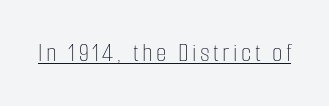
{"italic": "no", "bold": "no", "underline": "yes", "glyph_px": 27}
